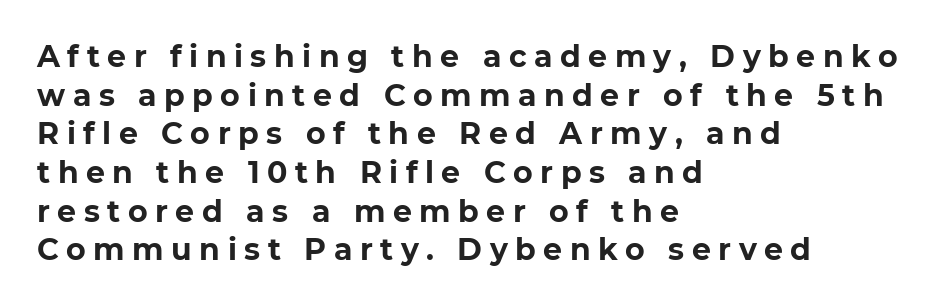
Each row of text sits above clean, open space. Does the weight exceed regular? Yes, all the way to bold. Look at the tracking — it's clearly loosened, letters drifting apart. Character widths vary here, with narrow letters taking less room than wide ones. The typography opts for an upright posture over an oblique one. What kind of face is this? One without serifs — a sans.
